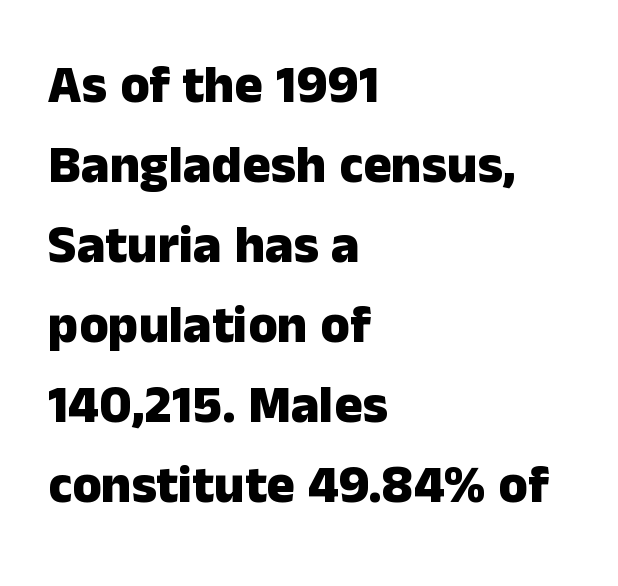
{"serif": "no", "italic": "no", "bold": "yes", "weight": "heavy", "width": "normal", "stroke_contrast": "low", "x_height": "medium", "monospaced": "no", "underline": "no", "align": "left", "line_spacing": "normal", "line_spacing_ratio": 1.51, "letter_spacing": "normal", "letter_spacing_em": 0.0, "glyph_px": 53}
